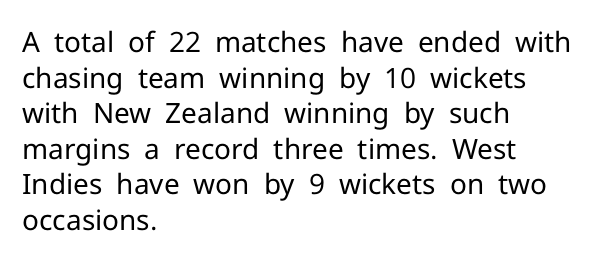
{"serif": "no", "italic": "no", "bold": "no", "weight": "regular", "width": "normal", "stroke_contrast": "low", "x_height": "medium", "monospaced": "no", "underline": "no", "align": "left", "line_spacing": "normal", "line_spacing_ratio": 1.27, "letter_spacing": "normal", "letter_spacing_em": 0.0, "glyph_px": 28}
